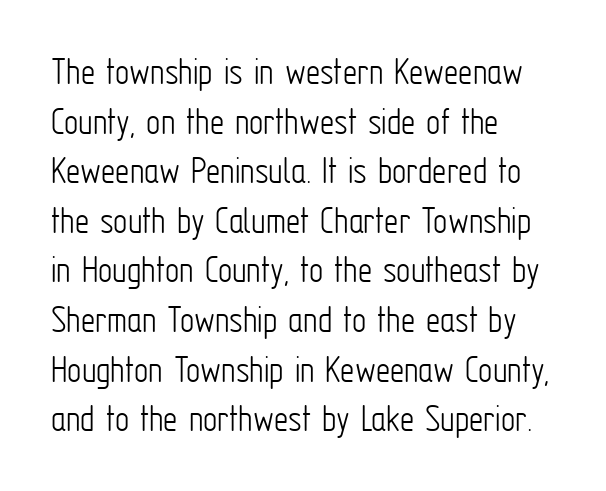
Beneath every word, the page is bare. Ink coverage per letter is moderate at most. Does the copy run flush right? No — it runs flush left. The gaps between neighbouring characters are ordinary and unremarkable. The rendering uses natural spacing where letterforms have individual widths. The type sits square on the baseline with zero lean.
